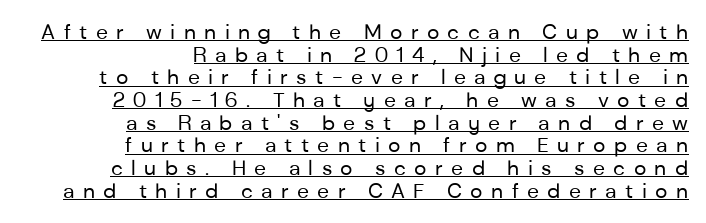
The image shows 21 px text type, upright; set right-aligned, tight line spacing (1.08x), unusually wide letter spacing (+0.4 em), underlined.
